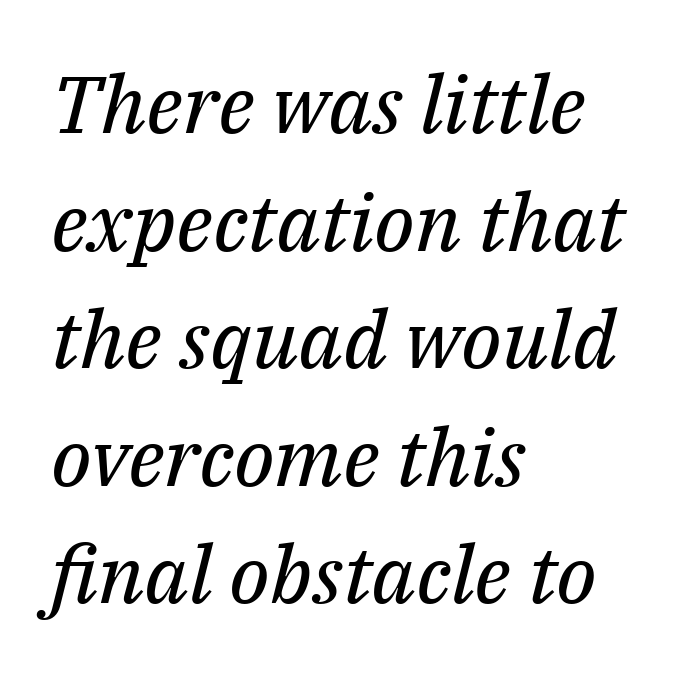
Default kerning and tracking; the words read as compact shapes. Compared with a typical body face, this is equally light or lighter still. Vertically, the passage feels balanced, rows spaced as you'd expect. The passage shown is not underscored anywhere. Layout note: lines flush left.
